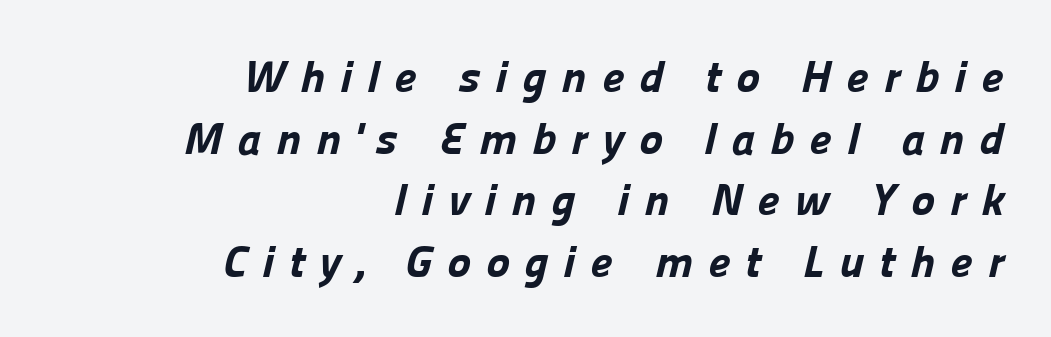
Loose tracking; the words dissolve into strings of separated letters. Notice how thick the strokes are: this is what a full bold looks like. The ragged edge is on the left, which tells us the setting is flush right. Has an underline been added? It has not.
